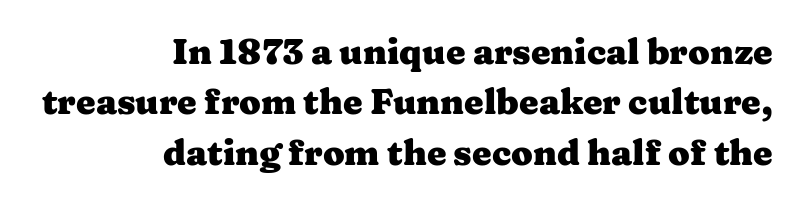
Right-aligned paragraph, ragged on the left. Baseline-to-baseline distance is the conventional proportion of letter height. Here the designer chose a conventional face with non-uniform glyph widths. How are the letters spaced? Ordinarily, with no added tracking.
